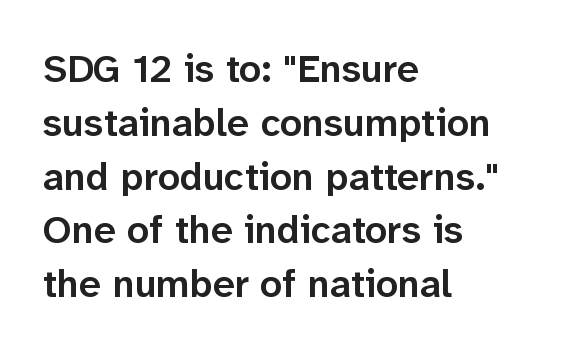
The image shows 39 px semibold sans-serif type, upright; set left-aligned, normal line spacing (1.38x), normal letter spacing, not underlined; low stroke contrast and a medium x-height.
